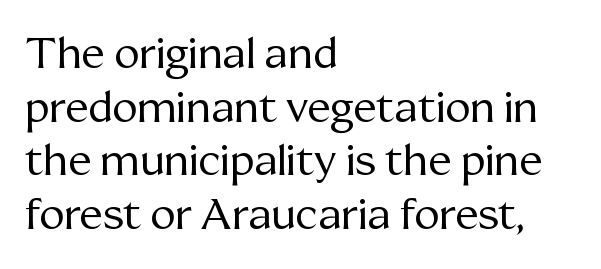
Q: Is the text bold? A: No.
Q: Is the text italic (slanted)? A: No, it is upright.
Q: Is the typeface a serif or a sans-serif typeface? A: Serif.
Q: Is the text underlined? A: No.
Q: How is the paragraph aligned? A: Left-aligned.
Q: Is the spacing between letters normal or unusually wide? A: Normal.
Q: Is the spacing between lines tight, normal or loose? A: Normal.
Q: Width (condensed, normal, or wide)? A: Normal.
Q: Stroke contrast? A: Medium.
Q: x-height? A: Medium.
Q: Monospaced? A: No.
